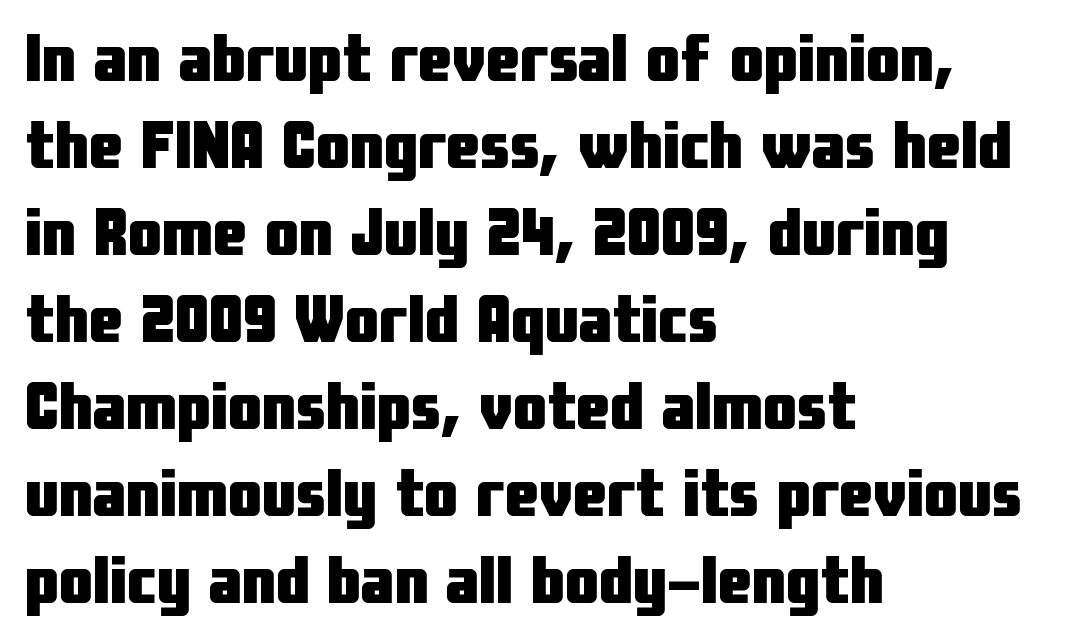
The image shows 68 px heavy, condensed sans-serif type, upright; set left-aligned, normal line spacing (1.28x), normal letter spacing, not underlined; low stroke contrast and a medium x-height.
